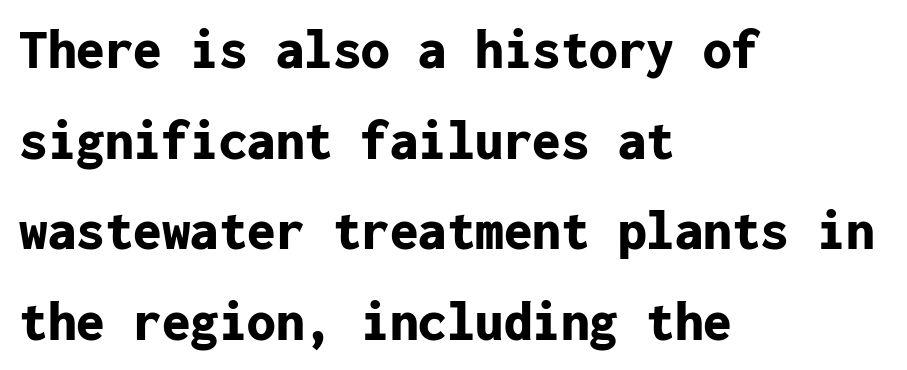
Typeset ragged right — the left edge is the straight one. Look at the bottom of the vertical strokes: they stop flat, with no serifs. How would I describe the line gaps? Plain and ordinary. Emphasis by weight is at full strength: bold.
